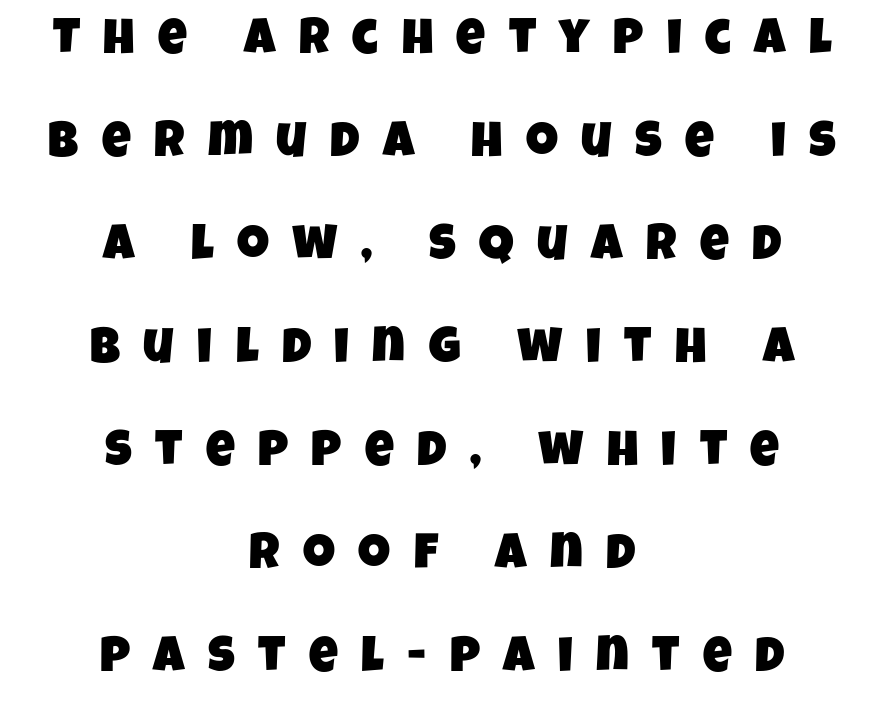
The image shows 50 px condensed sans-serif type; set centered, loose line spacing (2.06x), unusually wide letter spacing (+0.47 em), not underlined; low stroke contrast and a large x-height.
